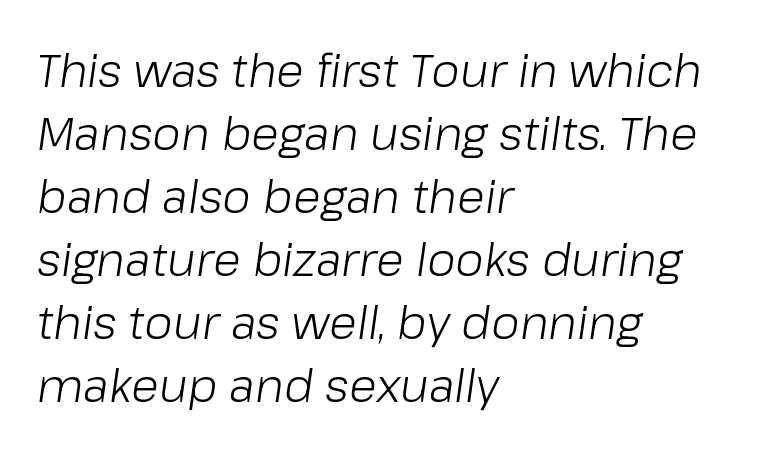
Characters are canted at an angle relative to the baseline's perpendicular. Interline gaps are of average width in this sample. Stem width sits at or under what a default text font uses. Nobody touched the tracking dial on this one. Descender tails drop into unmarked territory. This sample has the flowing, uneven cadence of proportional lettering.
